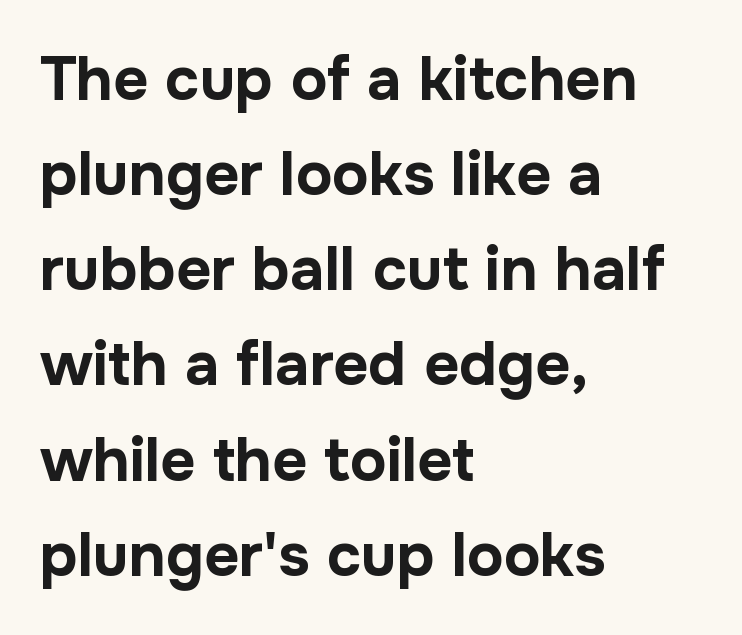
{"serif": "no", "italic": "no", "bold": "yes", "weight": "bold", "width": "normal", "stroke_contrast": "low", "x_height": "medium", "monospaced": "no", "underline": "no", "align": "left", "line_spacing": "normal", "line_spacing_ratio": 1.56, "letter_spacing": "normal", "letter_spacing_em": 0.0, "glyph_px": 61}
